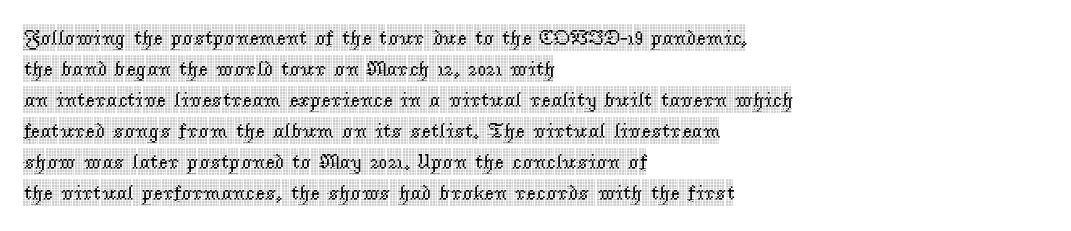
{"italic": "no", "underline": "no", "align": "left", "line_spacing": "normal", "line_spacing_ratio": 1.48, "letter_spacing": "normal", "letter_spacing_em": 0.0, "glyph_px": 21}
